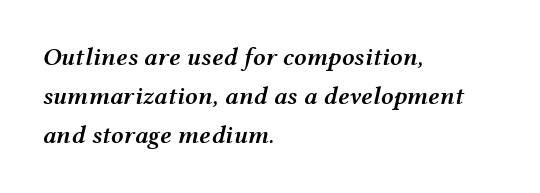
Q: Is the text bold? A: Semi-bold.
Q: Is the text italic (slanted)? A: Yes, it leans right by about 12 degrees.
Q: Is the text underlined? A: No.
Q: How is the paragraph aligned? A: Left-aligned.
Q: Is the spacing between letters normal or unusually wide? A: Normal.
Q: Is the spacing between lines tight, normal or loose? A: Normal.
